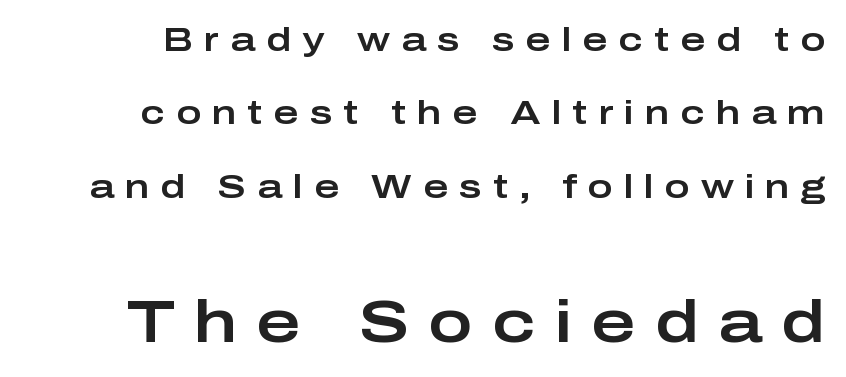
Q: Is the text italic (slanted)? A: No, it is upright.
Q: Is the typeface a serif or a sans-serif typeface? A: Sans-serif.
Q: Is the text underlined? A: No.
Q: Is the spacing between letters normal or unusually wide? A: Unusually wide.
Q: Is the spacing between lines tight, normal or loose? A: Loose.
Q: Which block of text is set in a larger size, the first (top) or the second (bottom)? A: The second (bottom) one.
Q: Width (condensed, normal, or wide)? A: Wide.
Q: Stroke contrast? A: Low.
Q: x-height? A: Medium.
Q: Monospaced? A: No.
